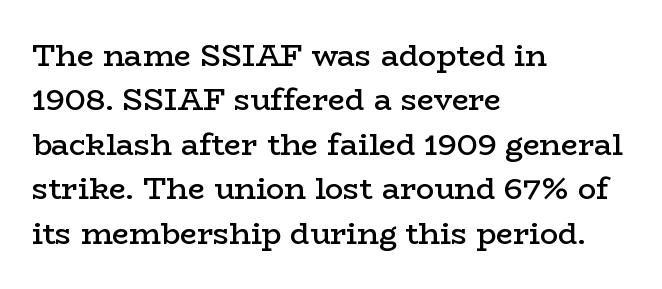
Observe the ordinary spacing: letters are neighbours, not strangers. Horizontal alignment here is leftward, the default for most running prose. Nobody drew a line under any word here. Notice how the stems are strictly vertical — no italics here. The characters display serif detailing at their extremities. Leading: standard.
